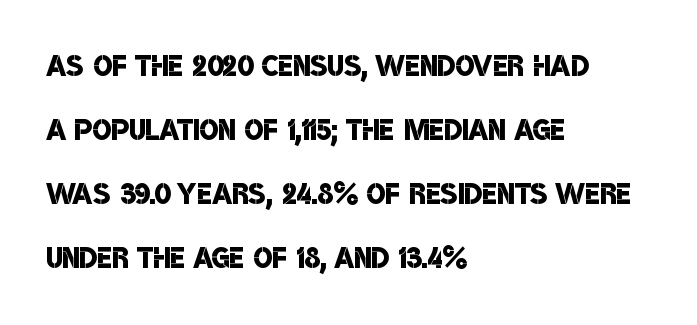
{"serif": "no", "bold": "semi", "weight": "semibold", "width": "condensed", "stroke_contrast": "low", "x_height": "large", "monospaced": "no", "underline": "no", "align": "left", "line_spacing": "normal", "line_spacing_ratio": 1.6, "letter_spacing": "normal", "letter_spacing_em": 0.0, "glyph_px": 40}
